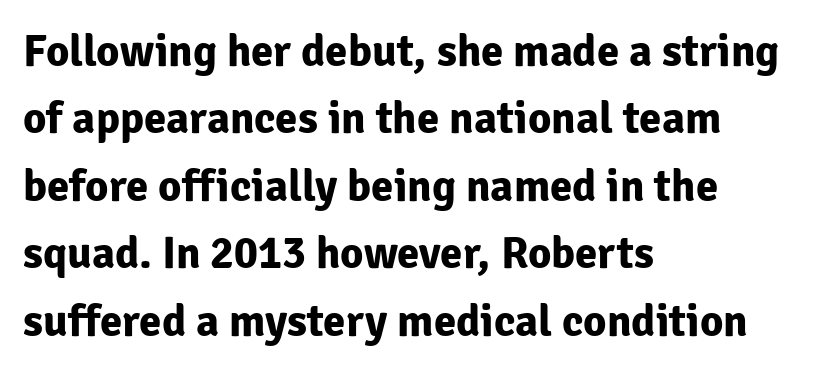
Q: Is the text bold? A: Yes.
Q: Is the text italic (slanted)? A: No, it is upright.
Q: Is the typeface a serif or a sans-serif typeface? A: Sans-serif.
Q: Is the text underlined? A: No.
Q: How is the paragraph aligned? A: Left-aligned.
Q: Is the spacing between letters normal or unusually wide? A: Normal.
Q: Is the spacing between lines tight, normal or loose? A: Normal.
Q: Width (condensed, normal, or wide)? A: Normal.
Q: Stroke contrast? A: Low.
Q: x-height? A: Medium.
Q: Monospaced? A: No.
